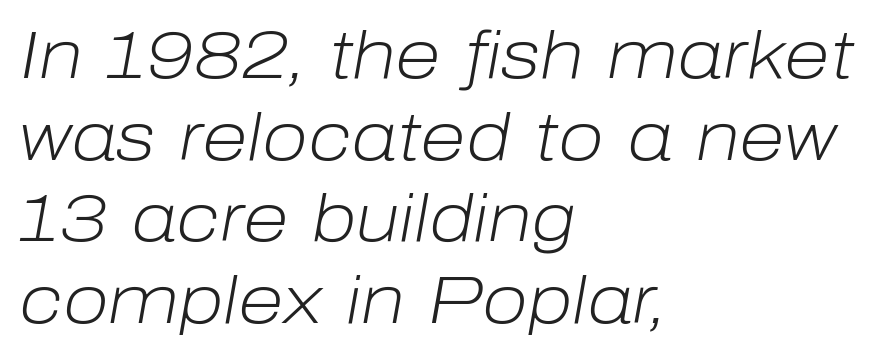
Q: Is the text bold? A: No.
Q: Is the text italic (slanted)? A: Yes, it leans right by about 10 degrees.
Q: Is the text underlined? A: No.
Q: How is the paragraph aligned? A: Left-aligned.
Q: Is the spacing between letters normal or unusually wide? A: Normal.
Q: Width (condensed, normal, or wide)? A: Normal.
Q: Stroke contrast? A: Low.
Q: x-height? A: Medium.
Q: Monospaced? A: No.
